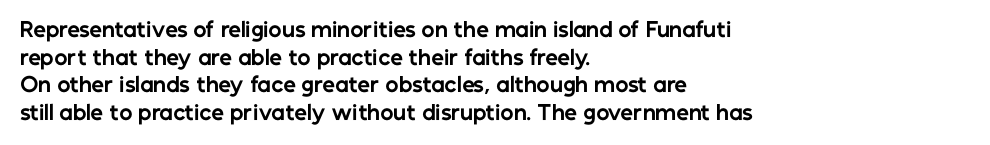
{"italic": "no", "bold": "yes", "underline": "no", "align": "left", "line_spacing": "normal", "line_spacing_ratio": 1.38, "letter_spacing": "normal", "letter_spacing_em": 0.0, "glyph_px": 20}
